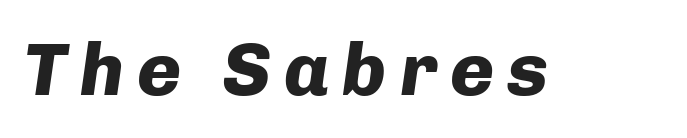
The image shows 75 px heavy type, italic (leaning right); set not underlined; low stroke contrast and a medium x-height.
